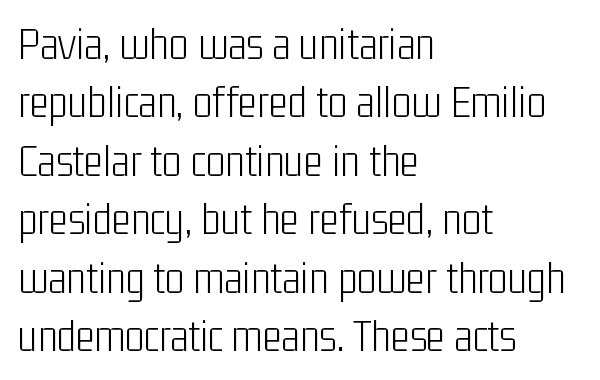
The image shows 46 px light, condensed sans-serif type, upright; set left-aligned, normal line spacing (1.27x), normal letter spacing, not underlined; low stroke contrast and a medium x-height.
